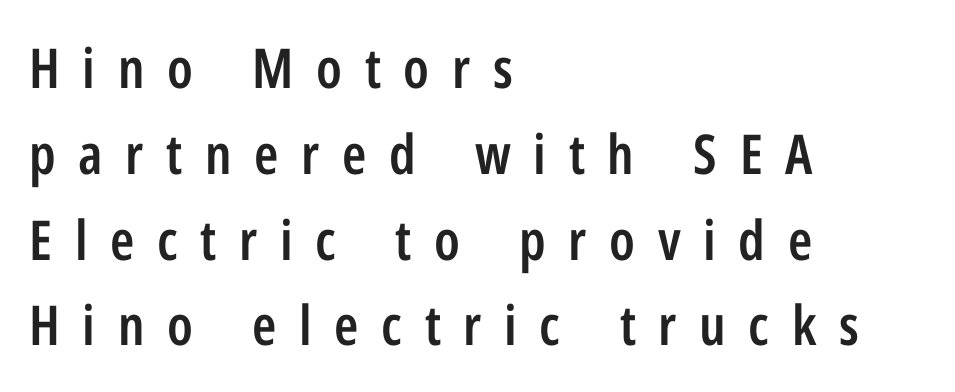
The letters advance in unequal steps, a hallmark of proportional type. The letters stand upright; this is a roman face. Notice how the passage keeps a crisp vertical edge on the left only. How are the letters spaced? Widely, with obvious added tracking. Heft: intermediate — a semibold. To sum up the face: it is a sans, with no serifs.
